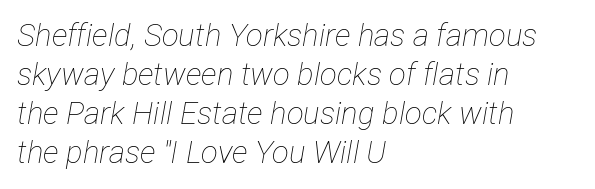
{"italic": "yes", "lean": "right", "slant_degrees": 12, "bold": "no", "weight": "thin", "width": "condensed", "stroke_contrast": "low", "x_height": "medium", "monospaced": "no", "underline": "no", "align": "left", "line_spacing": "normal", "line_spacing_ratio": 1.26, "letter_spacing": "normal", "letter_spacing_em": 0.0, "glyph_px": 31}
